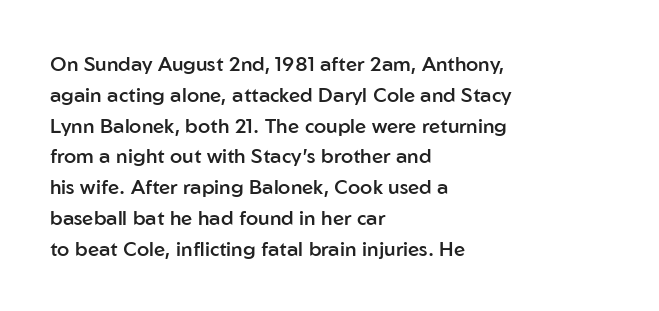
{"italic": "no", "bold": "semi", "underline": "no", "align": "left", "line_spacing": "normal", "line_spacing_ratio": 1.54, "letter_spacing": "normal", "letter_spacing_em": 0.0, "glyph_px": 20}
